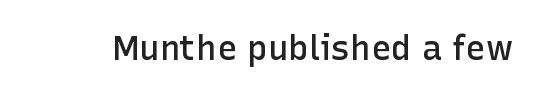
Here the designer chose a conventional face with non-uniform glyph widths. Bold? Not quite — semibold, heavier than regular but stopping short. This sample uses an upright cut, with every glyph sitting square on the baseline. The space beneath each line is pristine and unruled. The face used here is a sans, in the tradition of grotesques and geometrics.
